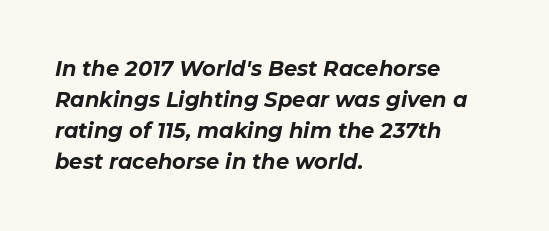
Students, this is bold: see how much ink each stroke carries. The string is rendered with underlining switched off. Honestly, the letter spacing is just normal — you wouldn't notice it. These lines sit exactly where default settings would place them. Notice how the passage keeps a crisp vertical edge on the left only.
